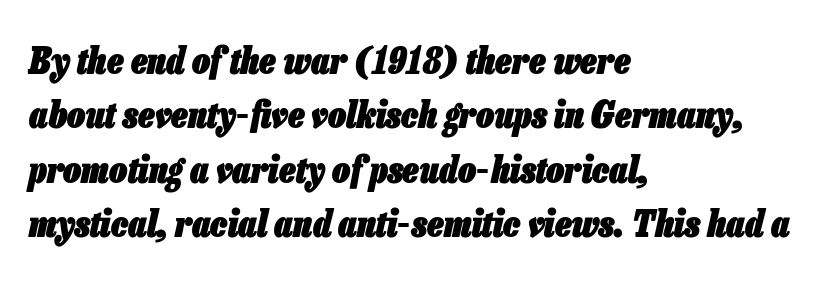
{"italic": "yes", "lean": "right", "slant_degrees": 13, "bold": "yes", "weight": "heavy", "width": "condensed", "stroke_contrast": "low", "x_height": "medium", "monospaced": "no", "underline": "no", "align": "left", "line_spacing": "normal", "line_spacing_ratio": 1.51, "letter_spacing": "normal", "letter_spacing_em": 0.0, "glyph_px": 36}
